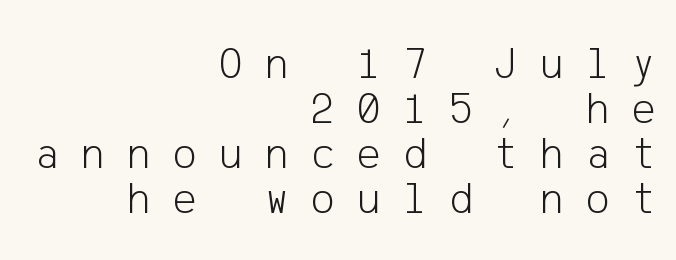
The image shows 45 px light sans-serif type, upright; set right-aligned, tight line spacing (1.0x), unusually wide letter spacing (+0.49 em), not underlined; low stroke contrast and a medium x-height.
